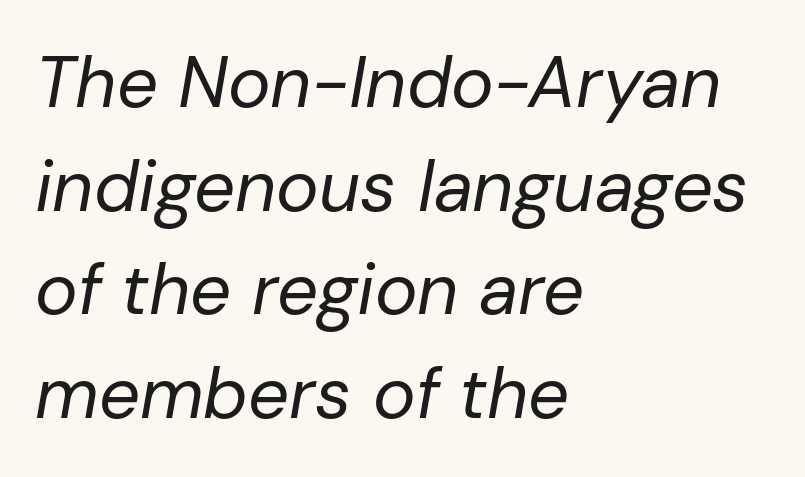
{"italic": "yes", "lean": "right", "slant_degrees": 10, "bold": "no", "weight": "regular", "width": "normal", "stroke_contrast": "low", "x_height": "medium", "monospaced": "no", "underline": "no", "align": "left", "line_spacing": "normal", "line_spacing_ratio": 1.44, "letter_spacing": "normal", "letter_spacing_em": 0.0, "glyph_px": 72}
